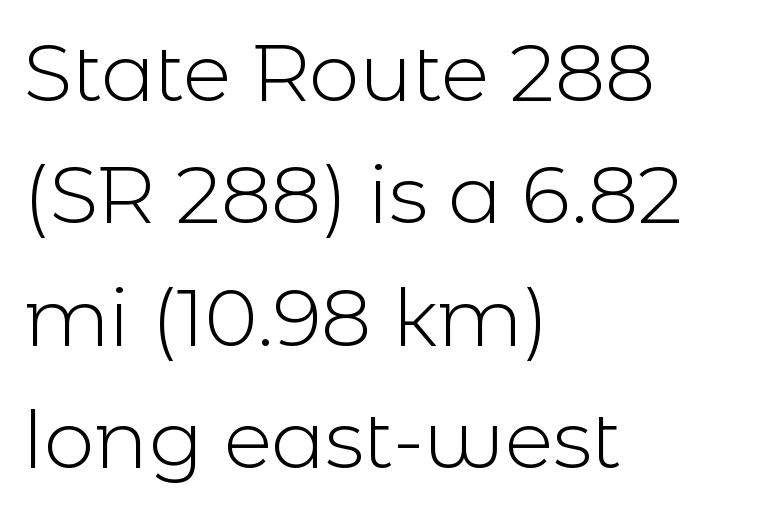
Q: Is the text bold? A: No.
Q: Is the text italic (slanted)? A: No, it is upright.
Q: Is the typeface a serif or a sans-serif typeface? A: Sans-serif.
Q: Is the text underlined? A: No.
Q: How is the paragraph aligned? A: Left-aligned.
Q: Is the spacing between letters normal or unusually wide? A: Normal.
Q: Is the spacing between lines tight, normal or loose? A: Normal.
Q: Width (condensed, normal, or wide)? A: Normal.
Q: x-height? A: Medium.
Q: Monospaced? A: No.
